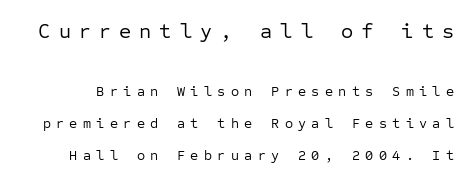
Here the first block reads like a headline and the second like body copy. Is this a heavy cut? Hardly; it is regular or lighter. Unmarked baselines from the first word to the last. It's the straight-up-and-down kind of type. In terms of letterspacing, this is a distinctly airy, spread setting. Rows of type keep a wide berth in the vertical direction.
